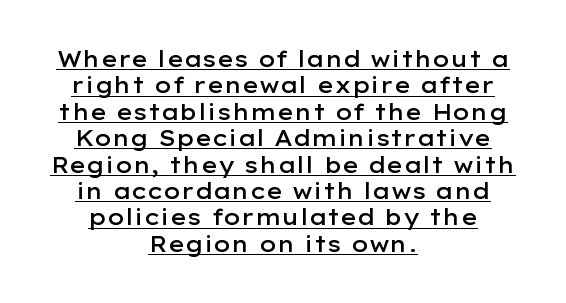
Neither beginnings nor endings align; midpoints do. The type is set solid horizontally, with unmodified tracking. Looks like someone drew a line under every word here. The characters look somewhat weighty, a semibold short of true bold. You can tell it's not italic because the verticals are truly vertical.
